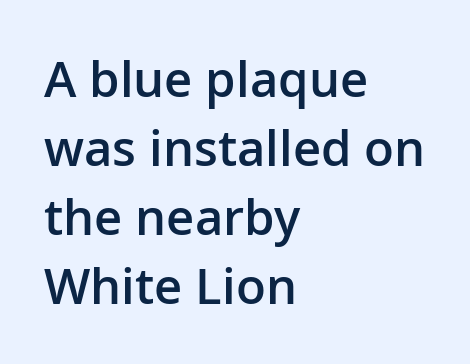
{"serif": "no", "italic": "no", "bold": "semi", "weight": "semibold", "width": "normal", "stroke_contrast": "low", "x_height": "medium", "monospaced": "no", "underline": "no", "align": "left", "line_spacing": "normal", "line_spacing_ratio": 1.41, "letter_spacing": "normal", "letter_spacing_em": 0.0, "glyph_px": 49}
